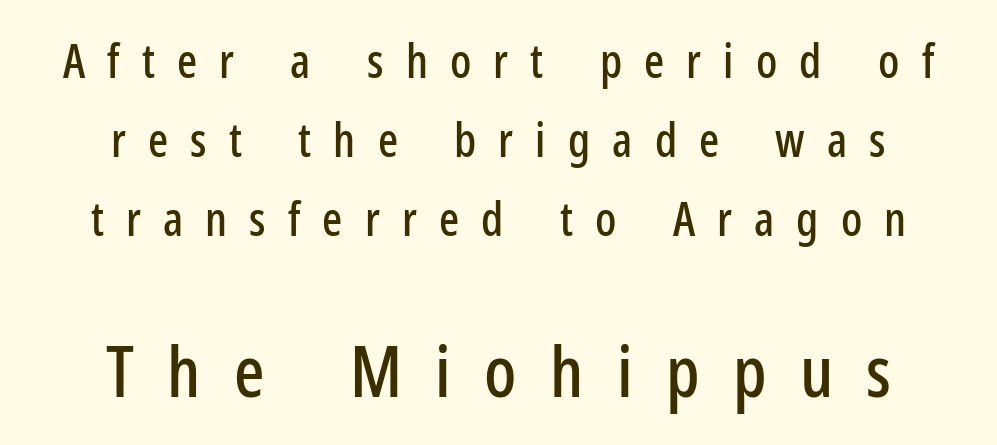
Q: Is the text italic (slanted)? A: No, it is upright.
Q: Is the typeface a serif or a sans-serif typeface? A: Sans-serif.
Q: Is the text underlined? A: No.
Q: How is the paragraph aligned? A: Centered.
Q: Is the spacing between letters normal or unusually wide? A: Unusually wide.
Q: Is the spacing between lines tight, normal or loose? A: Normal.
Q: Which block of text is set in a larger size, the first (top) or the second (bottom)? A: The second (bottom) one.
Q: Width (condensed, normal, or wide)? A: Condensed.
Q: Stroke contrast? A: Low.
Q: x-height? A: Medium.
Q: Monospaced? A: No.
